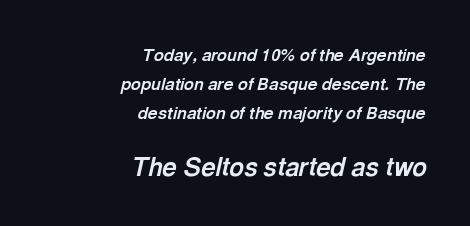
A typesetter would mark this as italic. Tracking here is standard; glyphs follow each other at the usual distance. The text block is weighted toward the right margin, trailing off unevenly leftward. Pretty heavy lettering here — definitely bold.
